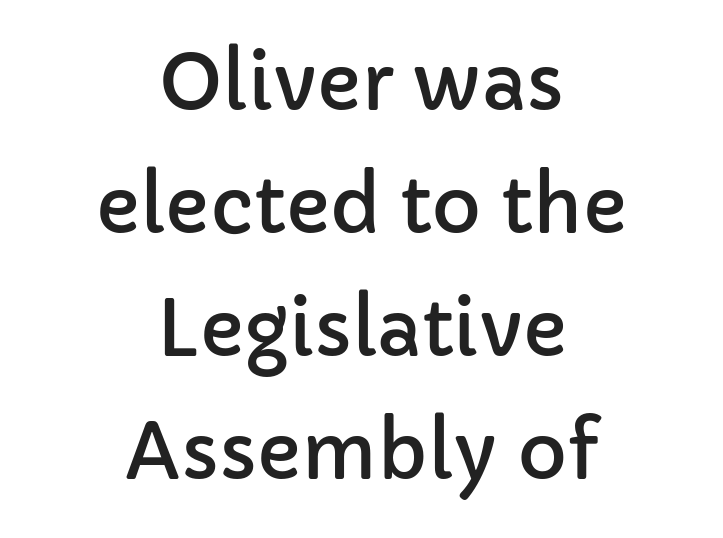
Q: Is the text italic (slanted)? A: No, it is upright.
Q: Is the typeface a serif or a sans-serif typeface? A: Sans-serif.
Q: Is the text underlined? A: No.
Q: How is the paragraph aligned? A: Centered.
Q: Is the spacing between letters normal or unusually wide? A: Normal.
Q: Is the spacing between lines tight, normal or loose? A: Normal.
Q: Width (condensed, normal, or wide)? A: Normal.
Q: Stroke contrast? A: Low.
Q: x-height? A: Medium.
Q: Monospaced? A: No.
